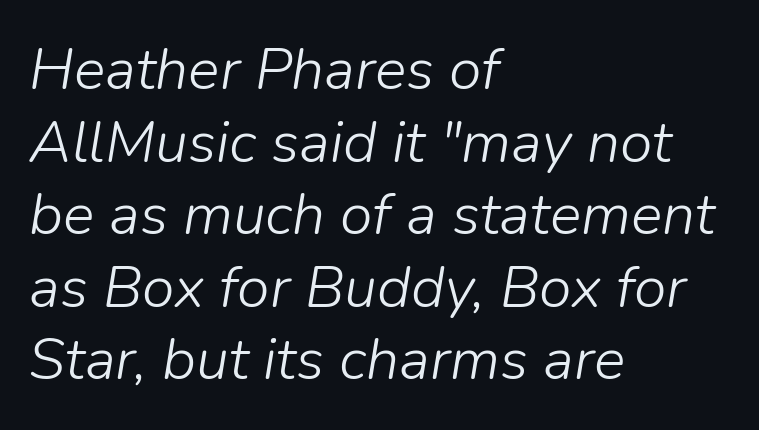
The image shows 59 px light type, italic (leaning right); set left-aligned, line spacing 1.23x, normal letter spacing, not underlined; low stroke contrast and a medium x-height.
